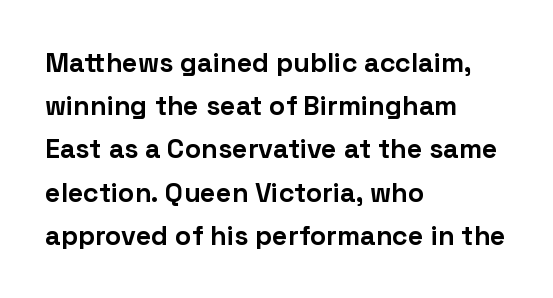
{"italic": "no", "bold": "yes", "underline": "no", "align": "left", "line_spacing": "normal", "line_spacing_ratio": 1.6, "letter_spacing": "normal", "letter_spacing_em": 0.0, "glyph_px": 27}
